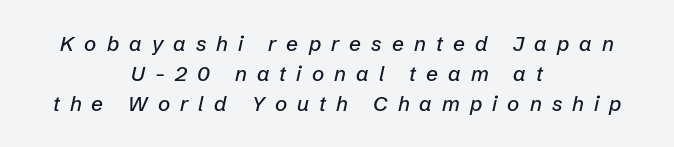
The image shows 21 px text type, italic (leaning right); set centered, normal line spacing (1.42x), unusually wide letter spacing (+0.48 em), not underlined.
